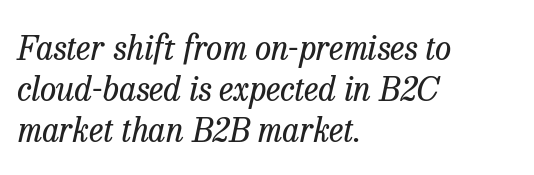
The image shows 33 px regular-weight serif type, italic (leaning right); set left-aligned, line spacing 1.24x, normal letter spacing, not underlined; low stroke contrast and a medium x-height.
